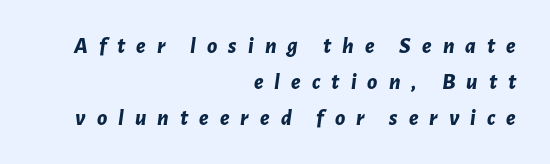
{"italic": "yes", "lean": "right", "slant_degrees": 7, "bold": "yes", "underline": "no", "align": "right", "line_spacing": "normal", "line_spacing_ratio": 1.56, "letter_spacing": "wide", "letter_spacing_em": 0.48, "glyph_px": 23}
